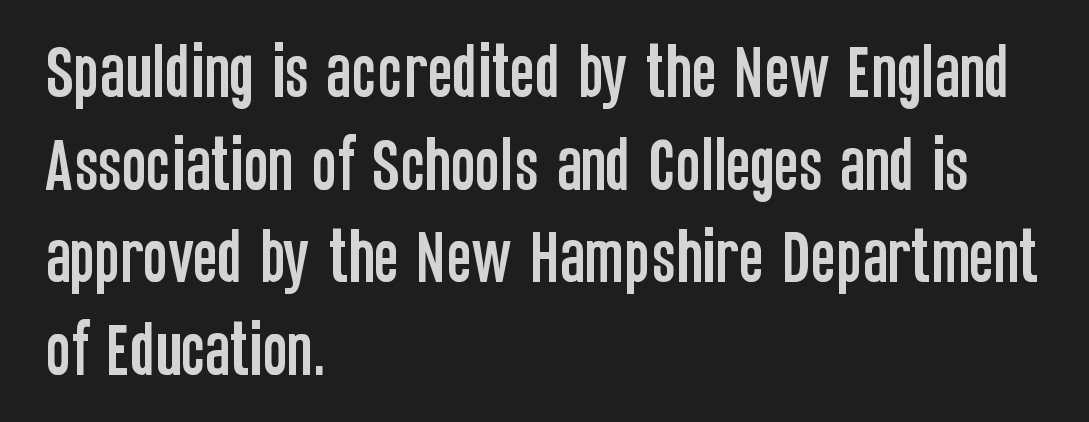
The letters stand upright; this is a roman face. Note: no serifs on the glyphs. Visually the block forms a straight wall on the left and a jagged coastline on the right. These lines sit exactly where default settings would place them. Lines of text with bare space underneath. Here the glyphs are tracked normally, forming tight word shapes.
